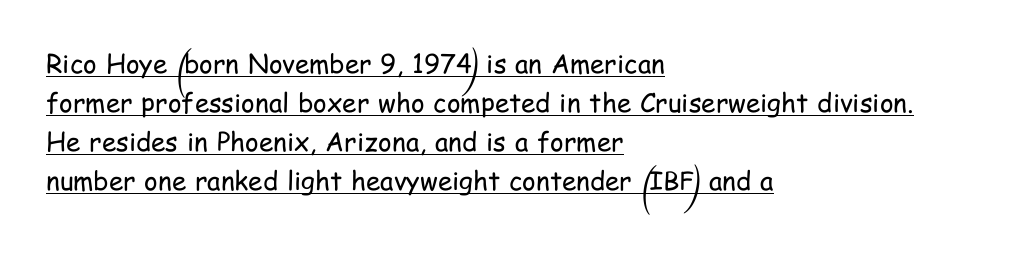
{"italic": "no", "bold": "no", "underline": "yes", "align": "left", "line_spacing": "normal", "line_spacing_ratio": 1.5, "letter_spacing": "normal", "letter_spacing_em": 0.0, "glyph_px": 26}
